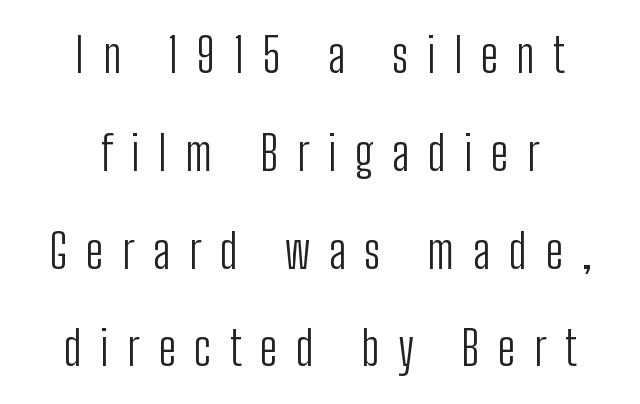
Horizontal alignment here is central, giving a formal, balanced look. Observe the wide spacing: letters keep a clear distance from each other. Examine the stroke ends and you'll find no serifs. The rendering uses a large line-height, opening up the rows.
